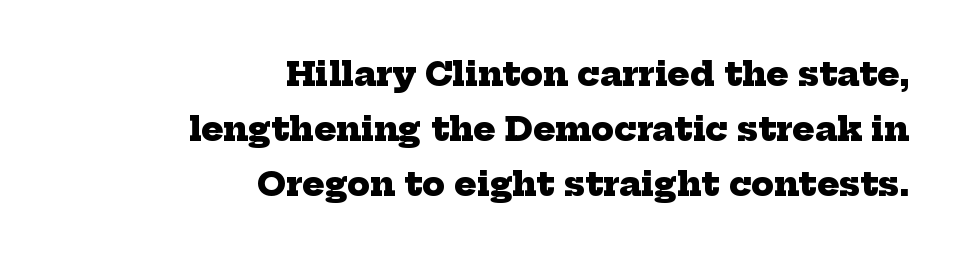
Q: Is the text bold? A: Yes.
Q: Is the typeface a serif or a sans-serif typeface? A: Serif.
Q: Is the text underlined? A: No.
Q: How is the paragraph aligned? A: Right-aligned.
Q: Is the spacing between letters normal or unusually wide? A: Normal.
Q: Is the spacing between lines tight, normal or loose? A: Normal.
Q: Width (condensed, normal, or wide)? A: Normal.
Q: Stroke contrast? A: Low.
Q: x-height? A: Medium.
Q: Monospaced? A: No.
